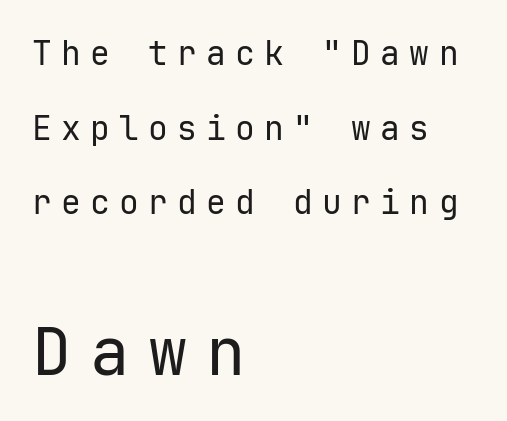
{"serif": "no", "italic": "no", "bold": "no", "weight": "regular", "width": "normal", "stroke_contrast": "low", "x_height": "medium", "monospaced": "yes", "underline": "no", "align": "left", "line_spacing": "loose", "line_spacing_ratio": 2.26, "letter_spacing": "wide", "letter_spacing_em": 0.28, "larger_block": "second", "size_ratio": 2.0, "glyph_px": 66}
